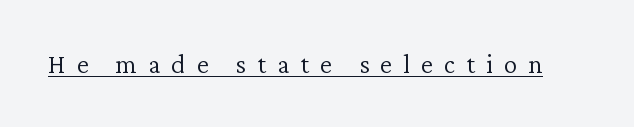
Q: Is the text bold? A: No.
Q: Is the text italic (slanted)? A: No, it is upright.
Q: Is the text underlined? A: Yes.
Q: Is the spacing between letters normal or unusually wide? A: Unusually wide.
